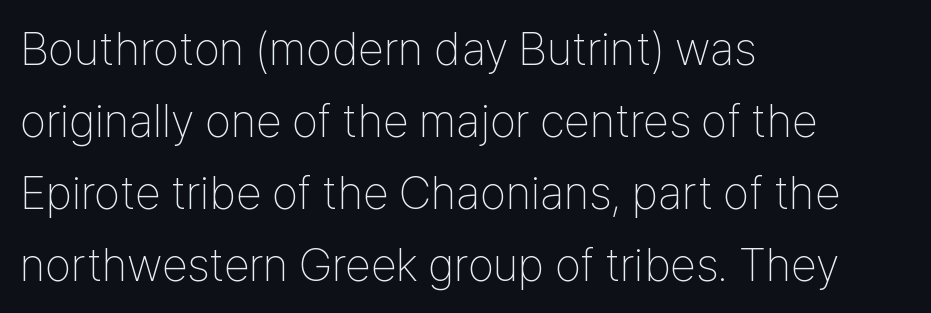
No word sits above an underline. Tall strokes in this sample are plumb rather than angled. The font sits on the lighter half of the weight spectrum, regular included. These lines are rendered in a variable-pitch font.
